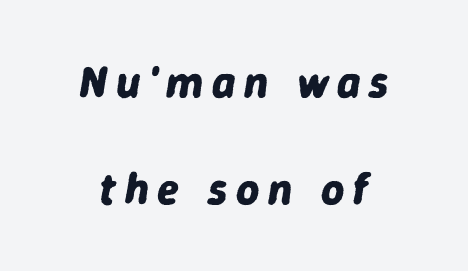
Q: Is the text bold? A: Yes.
Q: Is the text italic (slanted)? A: Yes, it leans right by about 9 degrees.
Q: Is the text underlined? A: No.
Q: How is the paragraph aligned? A: Centered.
Q: Is the spacing between lines tight, normal or loose? A: Loose.
Q: Width (condensed, normal, or wide)? A: Normal.
Q: Stroke contrast? A: Low.
Q: x-height? A: Medium.
Q: Monospaced? A: No.
